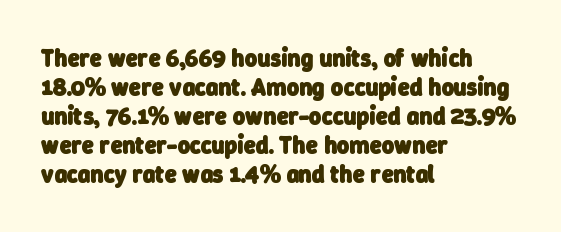
The image shows 24 px bold type; set left-aligned, line spacing 1.21x, normal letter spacing, not underlined.
